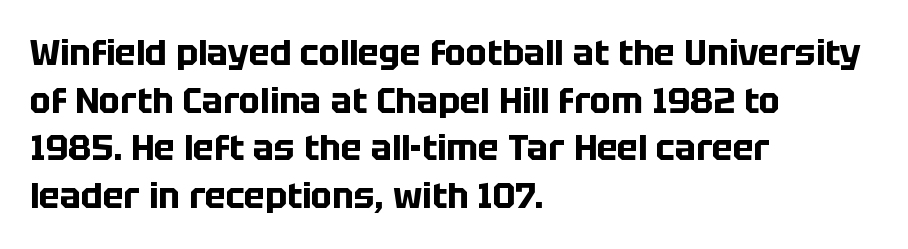
Q: Is the text bold? A: Yes.
Q: Is the text italic (slanted)? A: No, it is upright.
Q: Is the typeface a serif or a sans-serif typeface? A: Sans-serif.
Q: Is the text underlined? A: No.
Q: How is the paragraph aligned? A: Left-aligned.
Q: Is the spacing between letters normal or unusually wide? A: Normal.
Q: Is the spacing between lines tight, normal or loose? A: Normal.
Q: Width (condensed, normal, or wide)? A: Normal.
Q: Stroke contrast? A: Low.
Q: x-height? A: Large.
Q: Monospaced? A: No.
